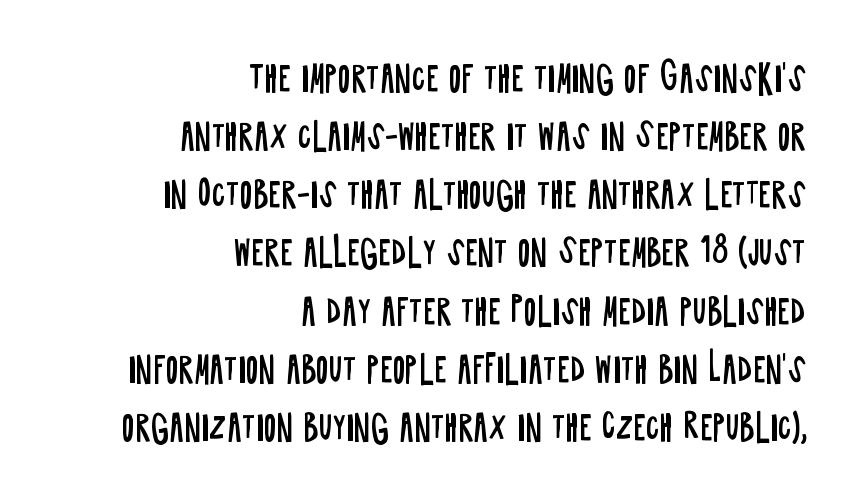
The image shows 34 px regular-weight, condensed sans-serif type, upright; set right-aligned, line spacing 1.71x, normal letter spacing, not underlined; low stroke contrast and a large x-height.
